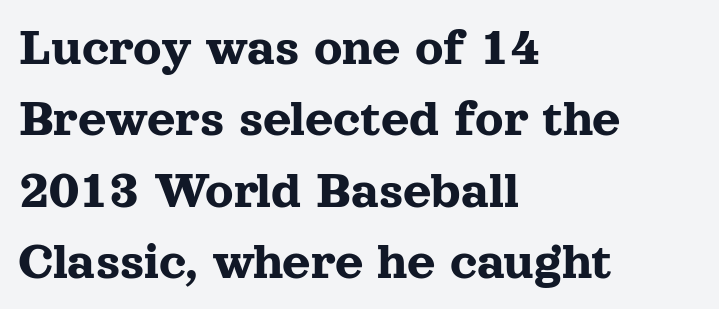
Classification — serif. Observe the ordinary spacing: letters are neighbours, not strangers. Designer's note — italics off, roman on. Descenders hang freely into open space. Looks like regular typesetting: each glyph gets only the width it needs.
